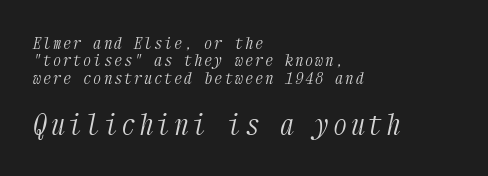
{"serif": "yes", "italic": "yes", "lean": "right", "slant_degrees": 12, "bold": "no", "weight": "light", "width": "condensed", "stroke_contrast": "medium", "x_height": "medium", "monospaced": "yes", "underline": "no", "align": "left", "line_spacing": "tight", "line_spacing_ratio": 1.08, "larger_block": "second", "size_ratio": 1.75, "glyph_px": 28}
